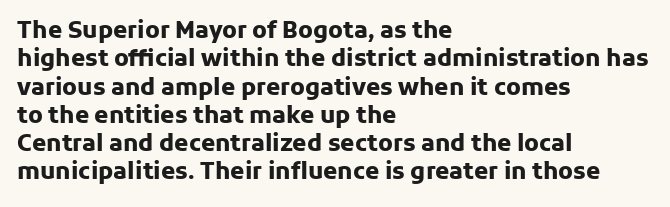
Q: Is the text bold? A: Yes.
Q: Is the text italic (slanted)? A: No, it is upright.
Q: Is the text underlined? A: No.
Q: How is the paragraph aligned? A: Left-aligned.
Q: Is the spacing between letters normal or unusually wide? A: Normal.
